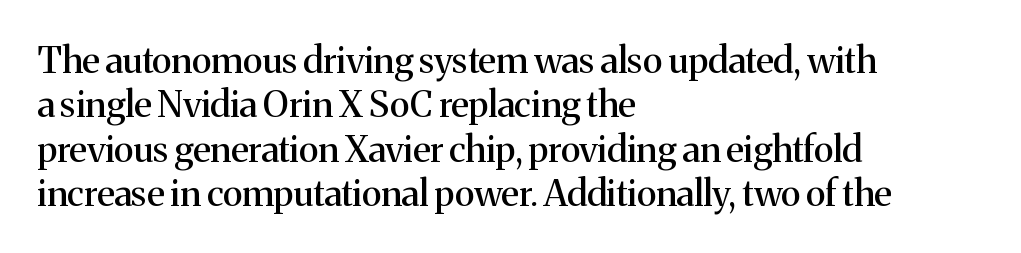
{"serif": "yes", "italic": "no", "width": "normal", "stroke_contrast": "medium", "x_height": "medium", "monospaced": "no", "underline": "no", "align": "left", "line_spacing_ratio": 1.23, "letter_spacing": "normal", "letter_spacing_em": 0.0, "glyph_px": 36}
